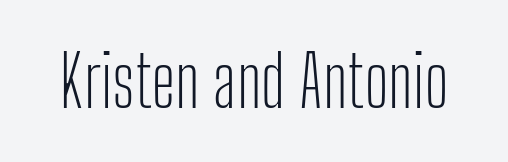
On a weight scale, this lands at 450 or below. In terms of posture, this sample is upright. Tracking value appears to be zero — textbook default spacing. Typographically, this falls in the sans-serif category. Glance below the letters and you will spot only blank space. Do the characters align in a grid? No, the font is proportional.
